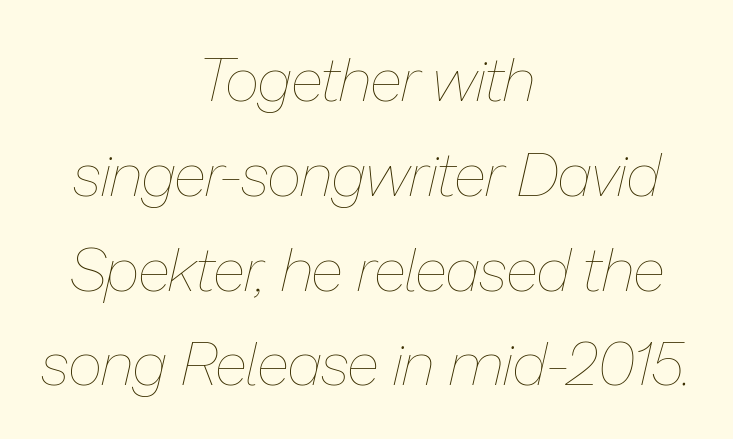
Proportional: the letters do not fall into vertical columns. Caption: standard tracking, unaltered. Check the space under the baseline: it is left empty. Stems here are at most as thick as an everyday book face.
